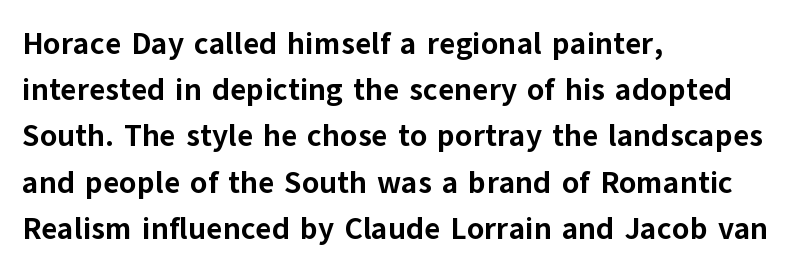
A typesetter would call this leading conventional body-copy spacing. Underline: absent. Reading down the block, your eye returns to a fixed left position each line. Serif or sans? Sans — the stroke terminals are bare. Looks like regular typesetting: each glyph gets only the width it needs. The letters stand straight up with perfectly vertical stems.
